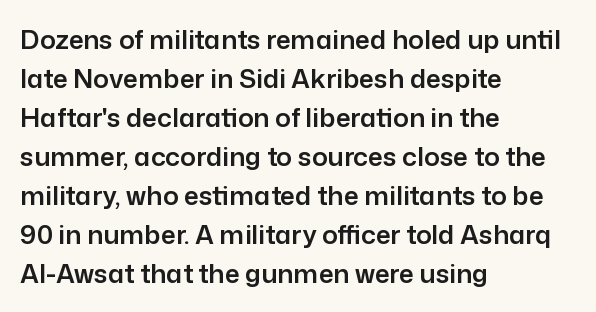
The compositor pushed each line to the left boundary. Every stem runs plumb, perpendicular to the baseline. This sample keeps an unexceptional amount of space between lines. Here the glyphs are tracked normally, forming tight word shapes. Descender tails drop into unmarked territory.
